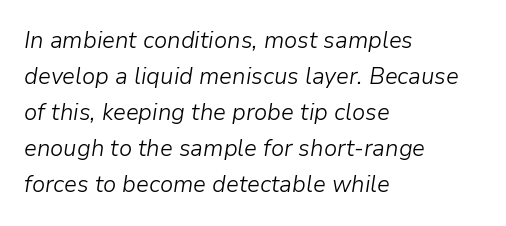
The image shows 23 px text type, italic (leaning right); set left-aligned, normal line spacing (1.57x), normal letter spacing, not underlined.
